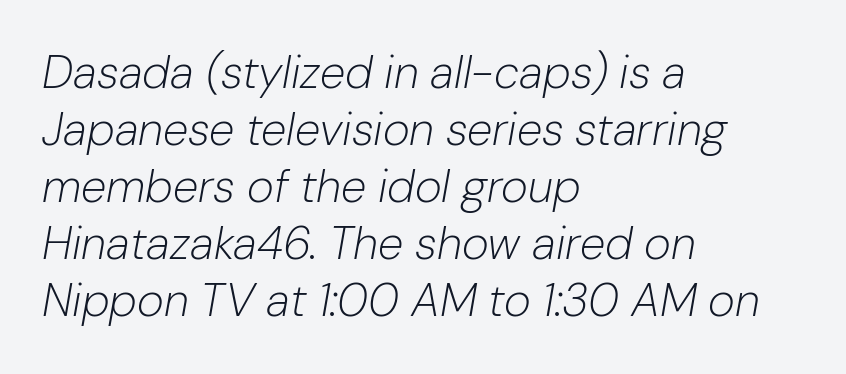
Q: Is the text bold? A: No.
Q: Is the text italic (slanted)? A: Yes, it leans right by about 10 degrees.
Q: Is the text underlined? A: No.
Q: How is the paragraph aligned? A: Left-aligned.
Q: Is the spacing between letters normal or unusually wide? A: Normal.
Q: Width (condensed, normal, or wide)? A: Normal.
Q: Stroke contrast? A: Low.
Q: x-height? A: Medium.
Q: Monospaced? A: No.
